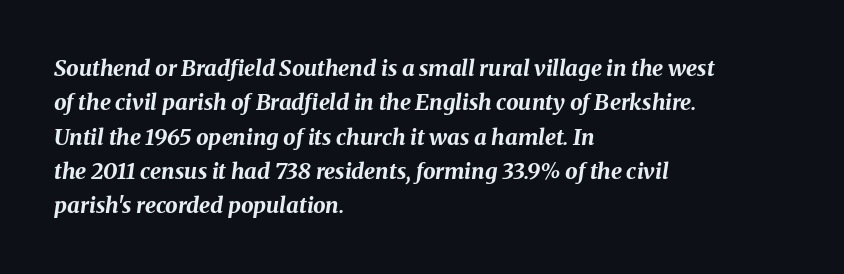
This sample keeps an unexceptional amount of space between lines. It's the slanting kind of type. In terms of weight, the rendering is a true, heavy bold. Clear beneath every line of the passage. Notice how the passage keeps a crisp vertical edge on the left only. The tracking reads as untouched default to a designer's eye.
